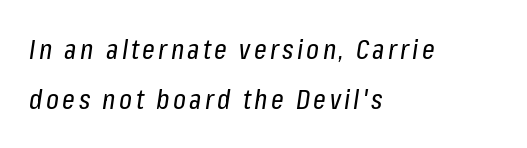
{"italic": "yes", "lean": "right", "slant_degrees": 8, "bold": "no", "weight": "regular", "width": "condensed", "stroke_contrast": "low", "x_height": "medium", "monospaced": "no", "underline": "no", "align": "left", "line_spacing_ratio": 1.8, "glyph_px": 28}
